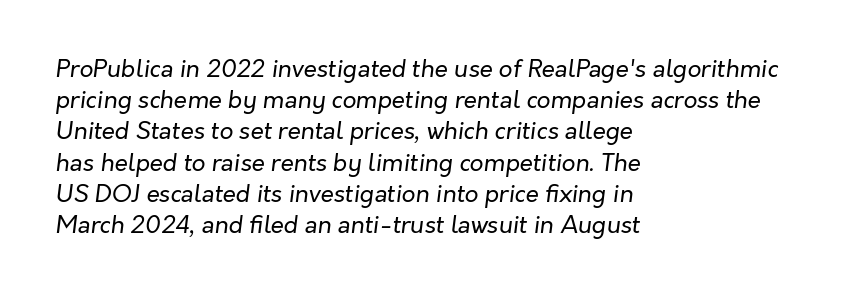
No extra ink here — the face is not bold. The typesetter chose a ragged-right arrangement here. This is oblique type, the kind used for emphasis or titles. Descenders hang freely into open space.
